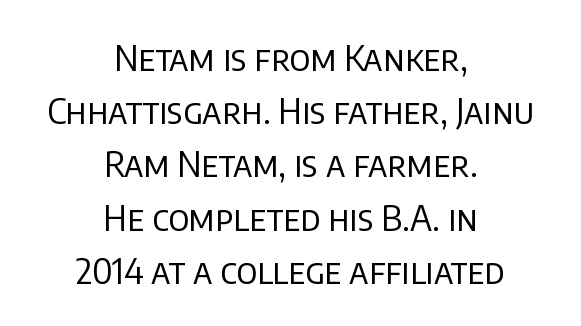
Q: Is the text bold? A: No.
Q: Is the text italic (slanted)? A: No, it is upright.
Q: Is the typeface a serif or a sans-serif typeface? A: Sans-serif.
Q: Is the text underlined? A: No.
Q: How is the paragraph aligned? A: Centered.
Q: Is the spacing between letters normal or unusually wide? A: Normal.
Q: Is the spacing between lines tight, normal or loose? A: Normal.
Q: Width (condensed, normal, or wide)? A: Normal.
Q: Stroke contrast? A: Low.
Q: x-height? A: Large.
Q: Monospaced? A: No.
